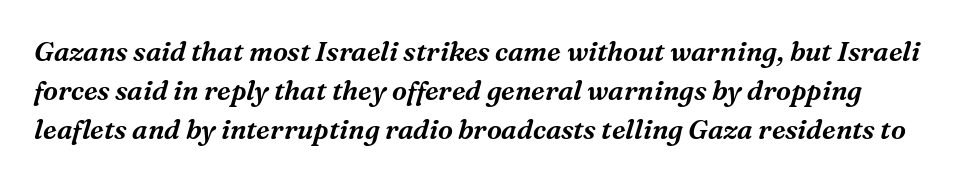
The gap between lines stays unmarked. The designer left line spacing at the default. Characters follow at the spacing the type designer built in. The glyphs look as if they've been sheared to an angle.
